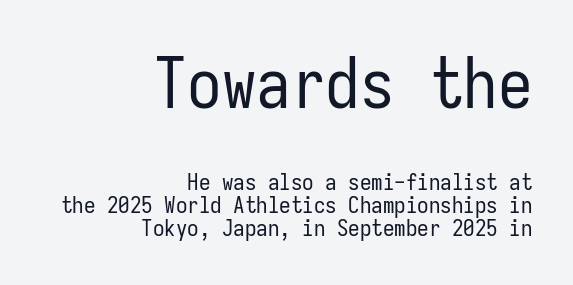
The image shows 69 px regular-weight, condensed sans-serif type, upright, monospaced; set right-aligned, tight line spacing (1.02x), normal letter spacing, not underlined; the first (top) block is 3.0x larger; low stroke contrast and a medium x-height.
